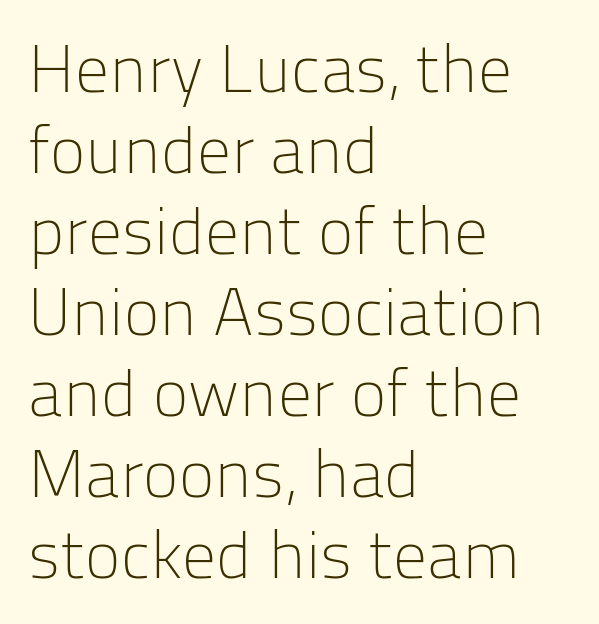
{"serif": "no", "italic": "no", "bold": "no", "weight": "light", "width": "normal", "stroke_contrast": "low", "x_height": "medium", "monospaced": "no", "underline": "no", "align": "left", "line_spacing_ratio": 1.21, "letter_spacing": "normal", "letter_spacing_em": 0.0, "glyph_px": 67}
